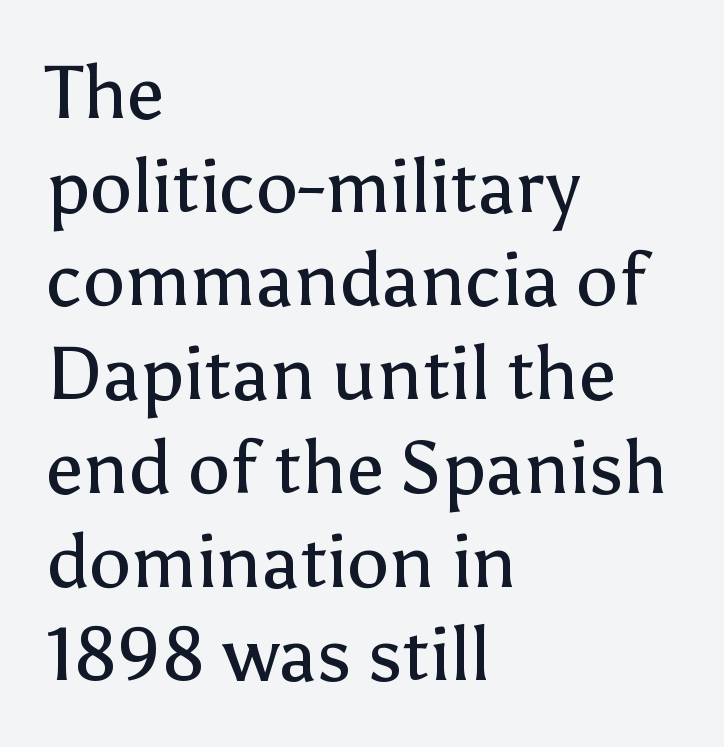
{"serif": "no", "italic": "no", "bold": "no", "weight": "regular", "width": "normal", "stroke_contrast": "low", "x_height": "medium", "monospaced": "no", "underline": "no", "align": "left", "line_spacing": "normal", "line_spacing_ratio": 1.25, "letter_spacing": "normal", "letter_spacing_em": 0.0, "glyph_px": 75}
